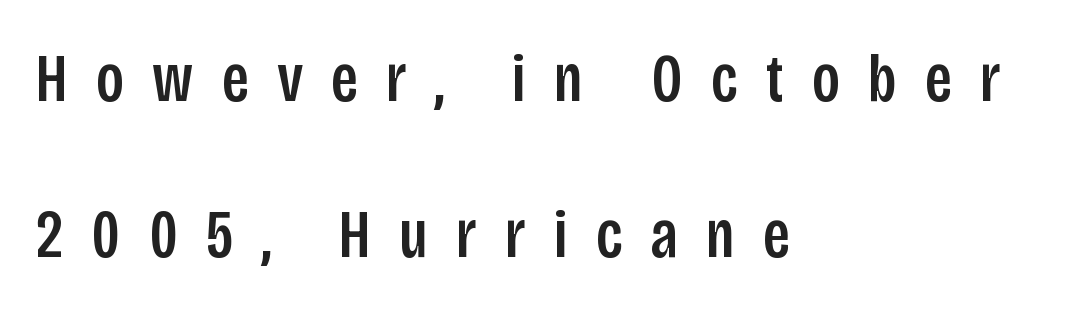
Q: Is the text italic (slanted)? A: No, it is upright.
Q: Is the typeface a serif or a sans-serif typeface? A: Sans-serif.
Q: Is the text underlined? A: No.
Q: How is the paragraph aligned? A: Left-aligned.
Q: Is the spacing between letters normal or unusually wide? A: Unusually wide.
Q: Is the spacing between lines tight, normal or loose? A: Loose.
Q: Width (condensed, normal, or wide)? A: Condensed.
Q: Stroke contrast? A: Low.
Q: x-height? A: Large.
Q: Monospaced? A: No.
